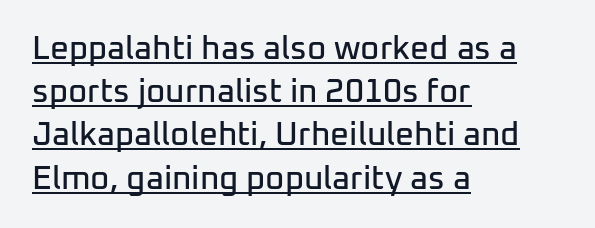
Q: Is the text italic (slanted)? A: No, it is upright.
Q: Is the typeface a serif or a sans-serif typeface? A: Sans-serif.
Q: Is the text underlined? A: Yes.
Q: How is the paragraph aligned? A: Left-aligned.
Q: Is the spacing between letters normal or unusually wide? A: Normal.
Q: Is the spacing between lines tight, normal or loose? A: Normal.
Q: Width (condensed, normal, or wide)? A: Normal.
Q: Stroke contrast? A: Low.
Q: x-height? A: Medium.
Q: Monospaced? A: No.
